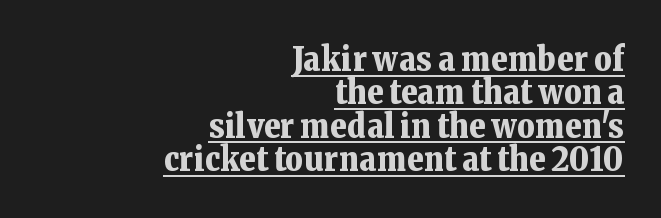
These characters rest on top of a visible drawn line. Students, this is bold: see how much ink each stroke carries. Tall strokes in this sample are plumb rather than angled. Visually the block forms a straight wall on the right and a jagged coastline on the left. The rendering uses natural spacing where letterforms have individual widths.
